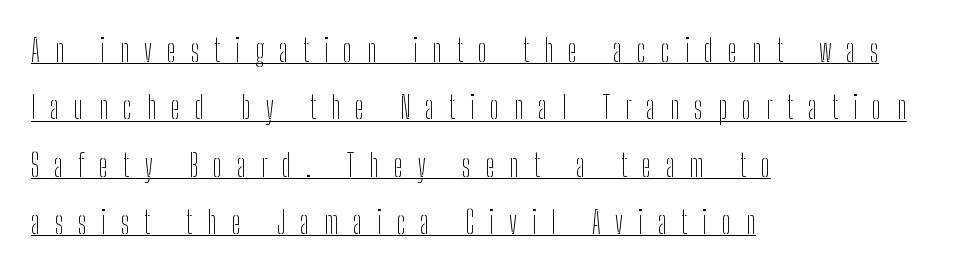
{"serif": "no", "italic": "no", "bold": "no", "weight": "thin", "width": "condensed", "stroke_contrast": "low", "x_height": "medium", "monospaced": "no", "underline": "yes", "align": "left", "line_spacing_ratio": 1.85, "letter_spacing": "wide", "letter_spacing_em": 0.48, "glyph_px": 31}
